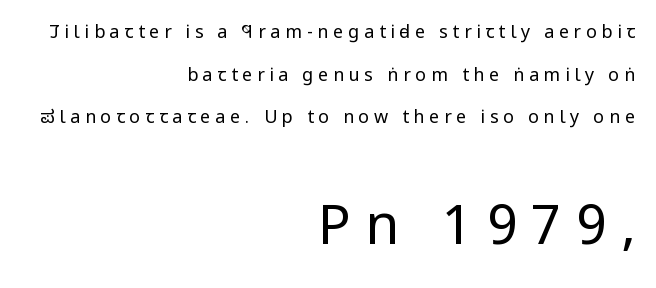
What's the leading like? Stretched, with rows far apart. Each line ends at the same right margin while the left side varies. Think of a printed novel: that variable character pitch is what you see here. The foot of each line stays bare and open. The tracking jumps out immediately: characters are airy and widely separated.
